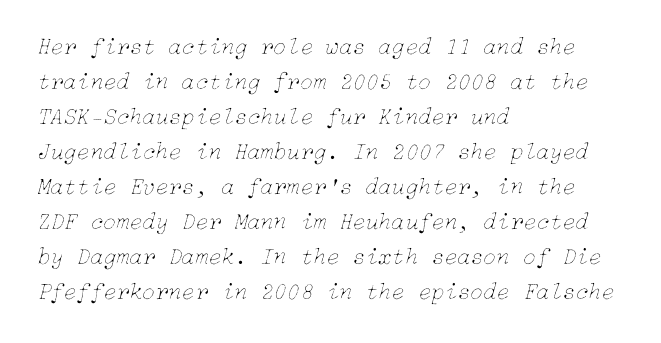
{"italic": "yes", "lean": "right", "slant_degrees": 15, "bold": "no", "underline": "no", "align": "left", "line_spacing": "normal", "line_spacing_ratio": 1.46, "letter_spacing": "normal", "letter_spacing_em": 0.0, "glyph_px": 24}
